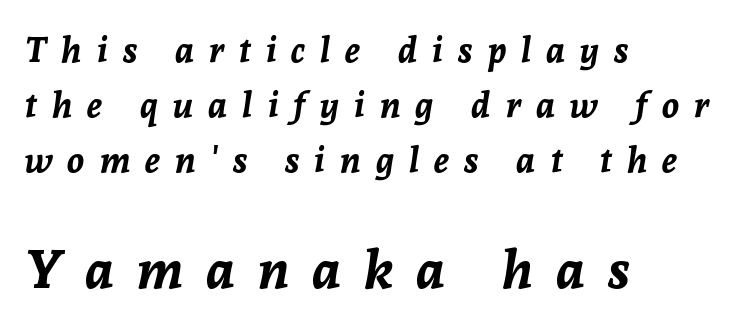
The rendering uses a bold face; every stroke is thick and dark. The specimen omits any rule beneath the text block's lines. You can tell it's italic because the verticals aren't actually vertical. A typesetter would call this proportional, since set widths differ per character. Compare the two chunks: the lower has the greater cap height.
